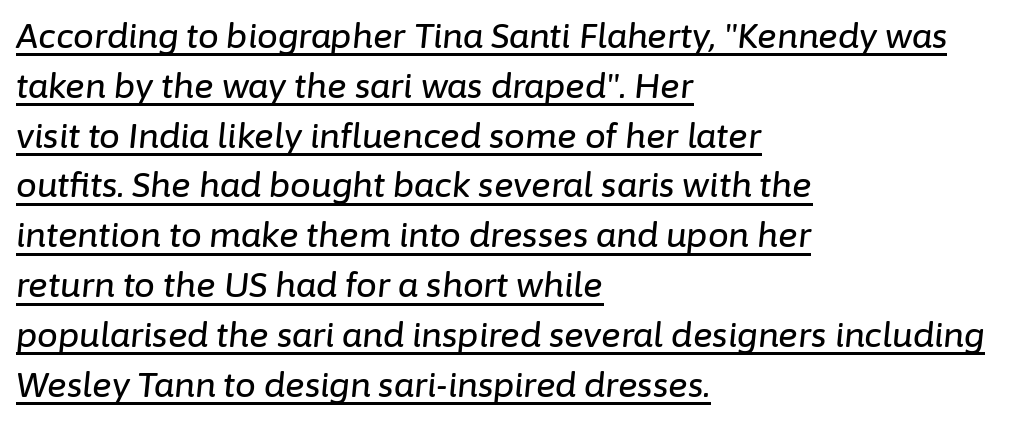
The image shows 33 px text type, italic (leaning right); set left-aligned, normal line spacing (1.51x), normal letter spacing, underlined; low stroke contrast and a medium x-height.
